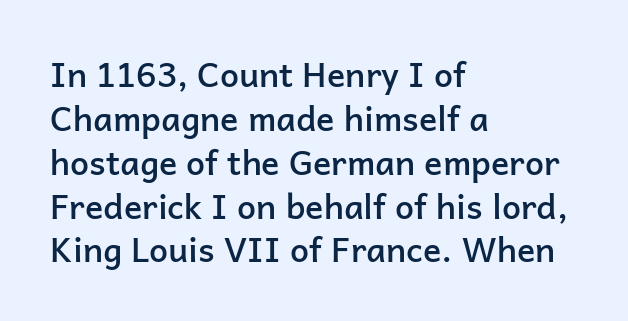
{"serif": "no", "italic": "no", "bold": "semi", "weight": "semibold", "width": "normal", "stroke_contrast": "low", "x_height": "medium", "monospaced": "no", "underline": "no", "align": "left", "line_spacing": "normal", "line_spacing_ratio": 1.29, "letter_spacing": "normal", "letter_spacing_em": 0.0, "glyph_px": 34}
